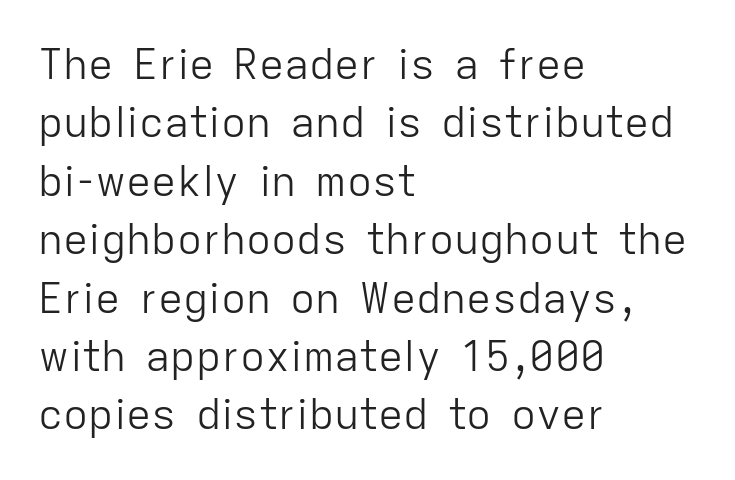
{"serif": "no", "italic": "no", "bold": "no", "weight": "light", "width": "normal", "stroke_contrast": "low", "x_height": "medium", "monospaced": "no", "underline": "no", "align": "left", "line_spacing": "normal", "line_spacing_ratio": 1.39, "letter_spacing": "normal", "letter_spacing_em": 0.0, "glyph_px": 42}
